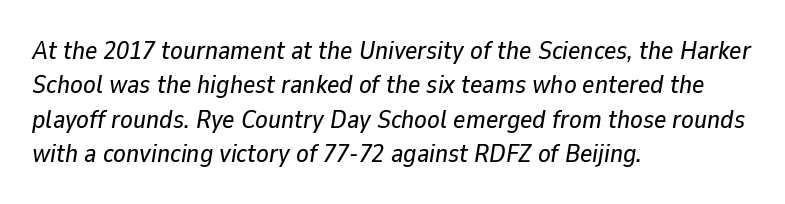
Q: Is the text italic (slanted)? A: Yes, it leans right by about 9 degrees.
Q: Is the text underlined? A: No.
Q: How is the paragraph aligned? A: Left-aligned.
Q: Is the spacing between letters normal or unusually wide? A: Normal.
Q: Is the spacing between lines tight, normal or loose? A: Normal.
